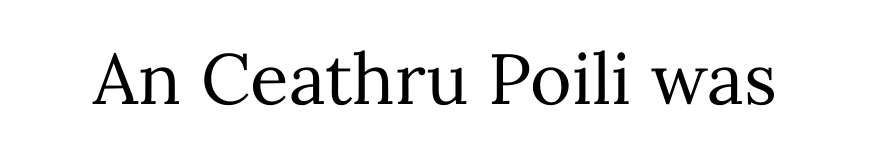
{"italic": "no", "bold": "no", "weight": "regular", "width": "normal", "stroke_contrast": "medium", "x_height": "medium", "monospaced": "no", "underline": "no", "letter_spacing": "normal", "letter_spacing_em": 0.0, "glyph_px": 71}
